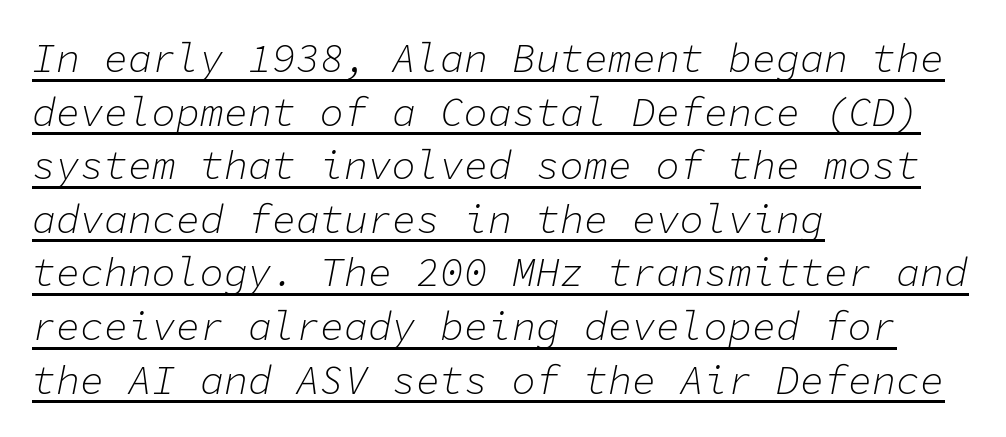
The image shows 40 px light type, italic (leaning right), monospaced; set left-aligned, normal line spacing (1.34x), normal letter spacing, underlined; low stroke contrast and a medium x-height.
